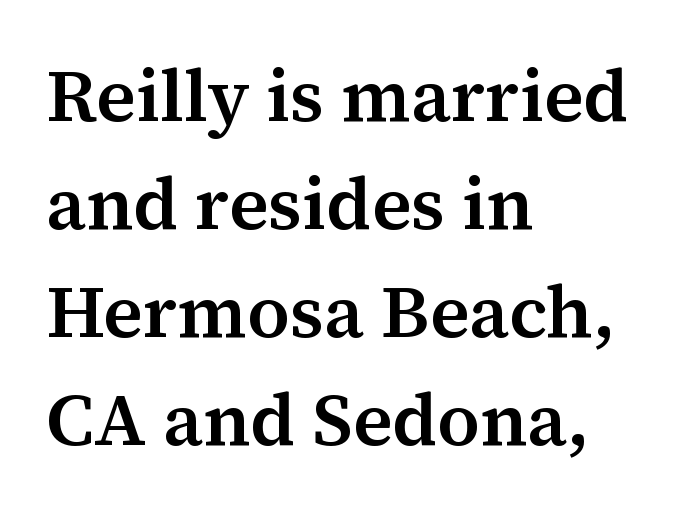
Q: Is the text bold? A: Semi-bold.
Q: Is the text italic (slanted)? A: No, it is upright.
Q: Is the typeface a serif or a sans-serif typeface? A: Serif.
Q: Is the text underlined? A: No.
Q: How is the paragraph aligned? A: Left-aligned.
Q: Is the spacing between letters normal or unusually wide? A: Normal.
Q: Is the spacing between lines tight, normal or loose? A: Normal.
Q: Width (condensed, normal, or wide)? A: Normal.
Q: Stroke contrast? A: Medium.
Q: x-height? A: Medium.
Q: Monospaced? A: No.
